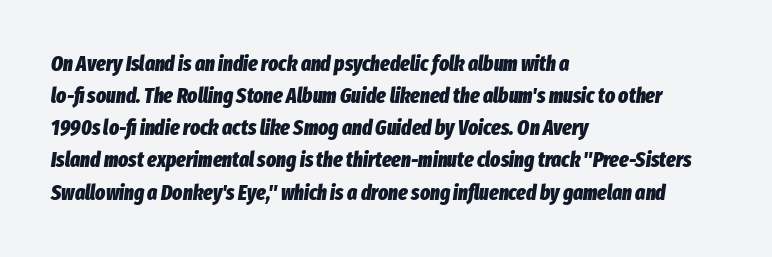
The image shows 21 px bold type, italic (leaning right); set left-aligned, normal line spacing (1.53x), normal letter spacing, not underlined.
